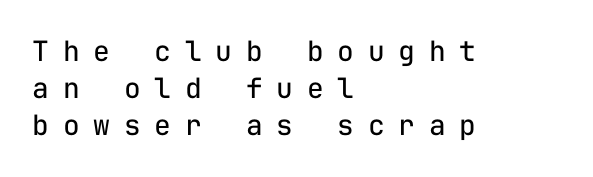
Q: Is the text bold? A: No.
Q: Is the text italic (slanted)? A: No, it is upright.
Q: Is the typeface a serif or a sans-serif typeface? A: Sans-serif.
Q: Is the text underlined? A: No.
Q: How is the paragraph aligned? A: Left-aligned.
Q: Is the spacing between letters normal or unusually wide? A: Unusually wide.
Q: Is the spacing between lines tight, normal or loose? A: Normal.
Q: Width (condensed, normal, or wide)? A: Normal.
Q: Stroke contrast? A: Low.
Q: x-height? A: Medium.
Q: Monospaced? A: Yes.
